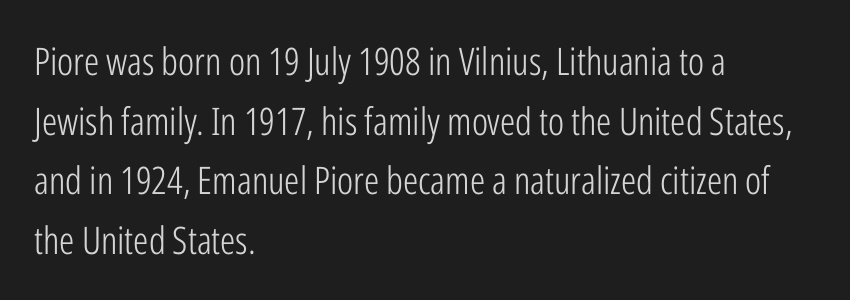
The image shows 38 px light, condensed sans-serif type, upright; set left-aligned, normal line spacing (1.57x), normal letter spacing, not underlined; low stroke contrast and a medium x-height.
